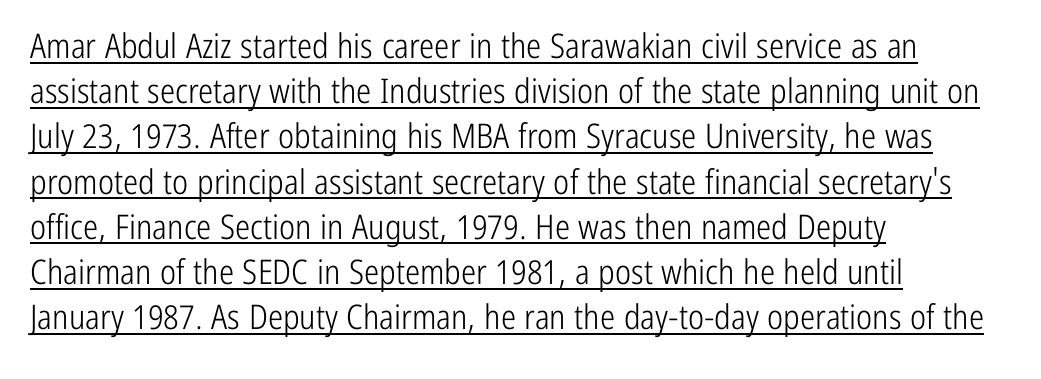
{"serif": "no", "italic": "no", "bold": "no", "weight": "light", "width": "condensed", "stroke_contrast": "low", "x_height": "medium", "monospaced": "no", "underline": "yes", "align": "left", "line_spacing": "normal", "line_spacing_ratio": 1.33, "letter_spacing": "normal", "letter_spacing_em": 0.0, "glyph_px": 34}
